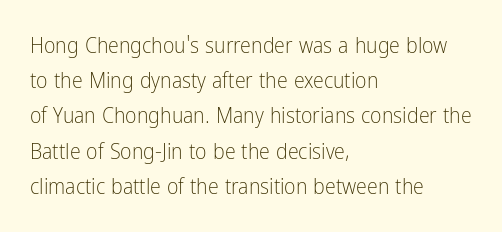
The image shows 22 px text type, upright; set left-aligned, normal line spacing (1.6x), normal letter spacing, not underlined.
